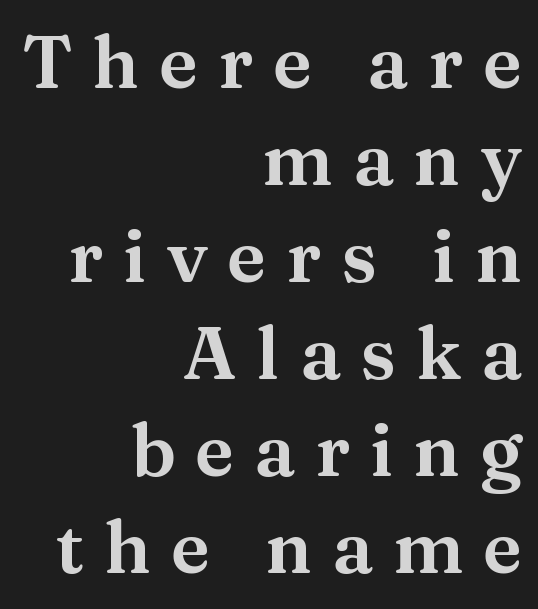
The image shows 73 px wide serif type, upright; set right-aligned, normal line spacing (1.33x), unusually wide letter spacing (+0.27 em), not underlined; medium stroke contrast and a medium x-height.
